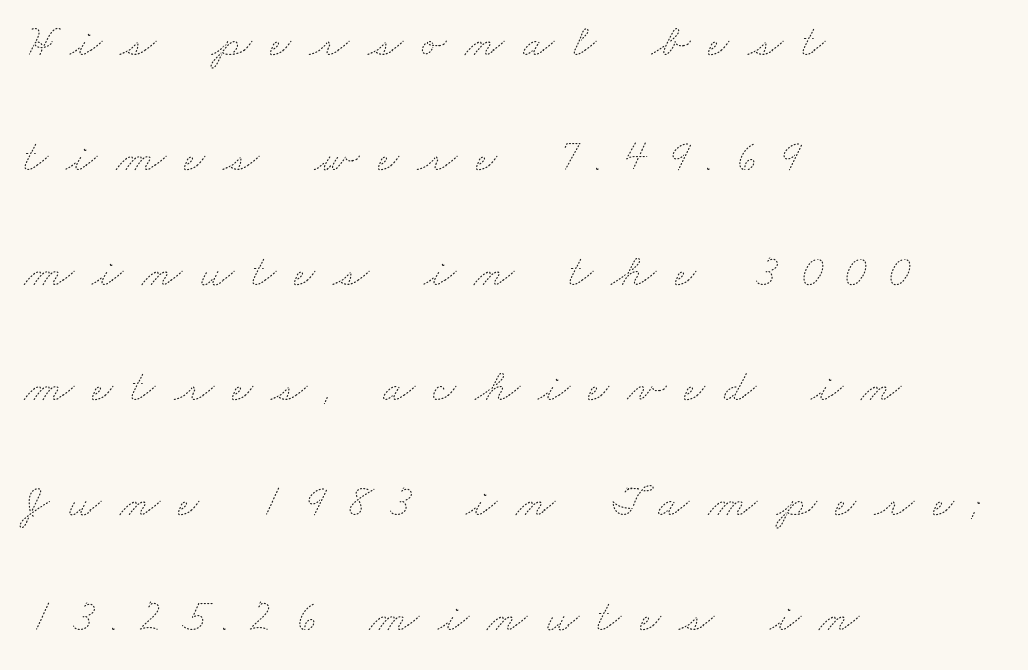
Q: Is the text bold? A: No.
Q: Is the text underlined? A: No.
Q: How is the paragraph aligned? A: Left-aligned.
Q: Is the spacing between letters normal or unusually wide? A: Unusually wide.
Q: Is the spacing between lines tight, normal or loose? A: Loose.
Q: Width (condensed, normal, or wide)? A: Wide.
Q: Stroke contrast? A: Medium.
Q: x-height? A: Small.
Q: Monospaced? A: No.
